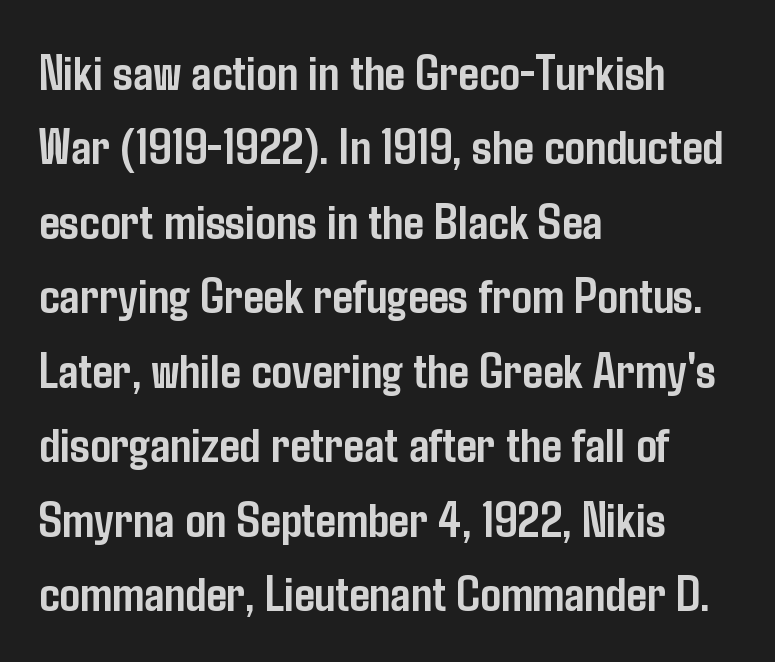
Q: Is the text bold? A: Yes.
Q: Is the text italic (slanted)? A: No, it is upright.
Q: Is the typeface a serif or a sans-serif typeface? A: Sans-serif.
Q: Is the text underlined? A: No.
Q: How is the paragraph aligned? A: Left-aligned.
Q: Is the spacing between letters normal or unusually wide? A: Normal.
Q: Is the spacing between lines tight, normal or loose? A: Normal.
Q: Width (condensed, normal, or wide)? A: Condensed.
Q: Stroke contrast? A: Low.
Q: x-height? A: Medium.
Q: Monospaced? A: No.
